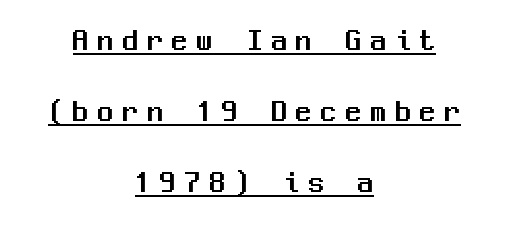
{"serif": "no", "italic": "no", "width": "normal", "stroke_contrast": "medium", "x_height": "medium", "monospaced": "yes", "underline": "yes", "align": "center", "line_spacing": "loose", "line_spacing_ratio": 2.29, "letter_spacing": "wide", "letter_spacing_em": 0.3, "glyph_px": 31}
